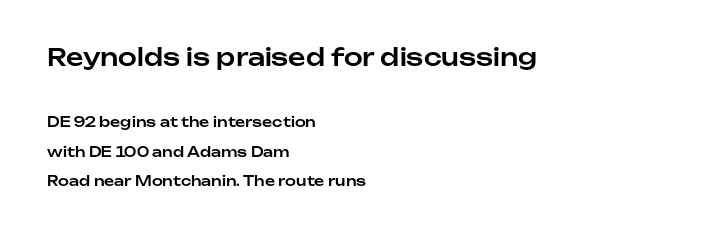
The image shows 24 px text type, upright; set left-aligned, loose line spacing (2.09x), normal letter spacing, not underlined; the first (top) block is 1.71x larger.
